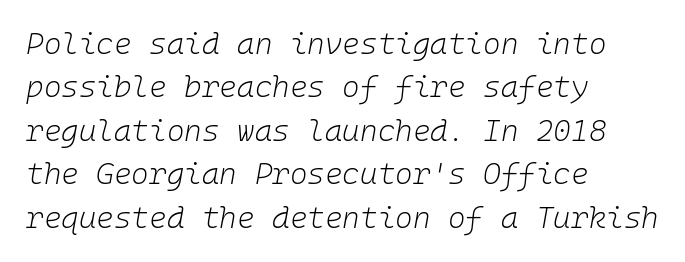
Q: Is the text bold? A: No.
Q: Is the text italic (slanted)? A: Yes, it leans right by about 10 degrees.
Q: Is the text underlined? A: No.
Q: How is the paragraph aligned? A: Left-aligned.
Q: Is the spacing between letters normal or unusually wide? A: Normal.
Q: Is the spacing between lines tight, normal or loose? A: Normal.
Q: Width (condensed, normal, or wide)? A: Normal.
Q: Stroke contrast? A: Low.
Q: x-height? A: Medium.
Q: Monospaced? A: Yes.
